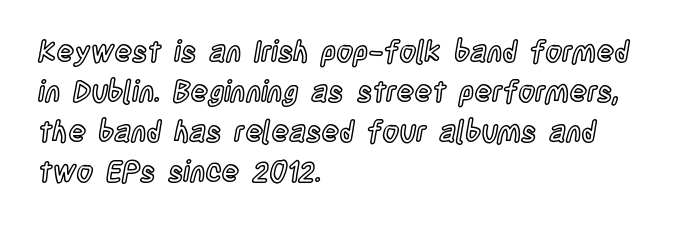
A normal amount of white space separates one row of letters from the next. Where is the straight margin? On the left. The baseline area is clear. Is this a fixed-width face? No — the glyphs have proportional, varying widths.
